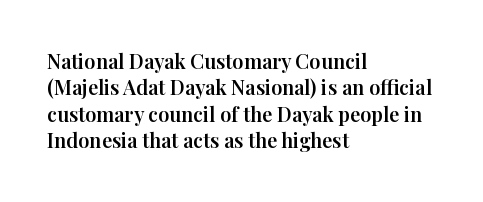
Default kerning and tracking; the words read as compact shapes. Evenly set lines give the paragraph a standard silhouette. In CSS terms this would be text-align: left. A bare baseline throughout the passage. Every character sits straight up, as roman type does.
